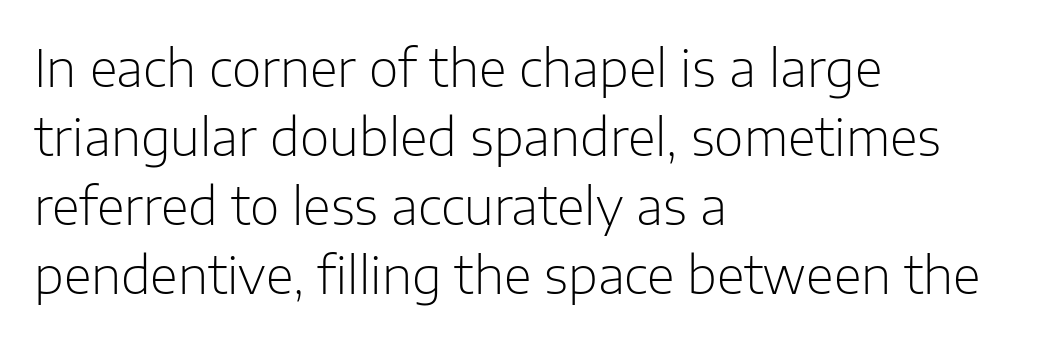
Q: Is the text bold? A: No.
Q: Is the text italic (slanted)? A: No, it is upright.
Q: Is the typeface a serif or a sans-serif typeface? A: Sans-serif.
Q: Is the text underlined? A: No.
Q: How is the paragraph aligned? A: Left-aligned.
Q: Is the spacing between letters normal or unusually wide? A: Normal.
Q: Is the spacing between lines tight, normal or loose? A: Normal.
Q: Width (condensed, normal, or wide)? A: Normal.
Q: Stroke contrast? A: Low.
Q: x-height? A: Medium.
Q: Monospaced? A: No.
